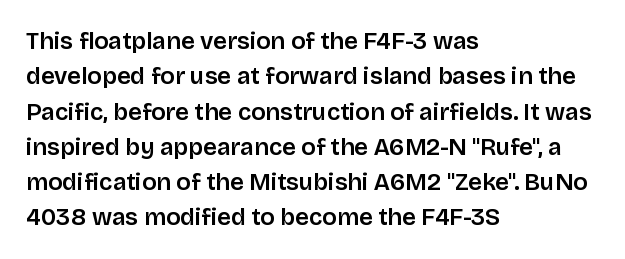
Q: Is the text italic (slanted)? A: No, it is upright.
Q: Is the text underlined? A: No.
Q: How is the paragraph aligned? A: Left-aligned.
Q: Is the spacing between letters normal or unusually wide? A: Normal.
Q: Is the spacing between lines tight, normal or loose? A: Normal.
